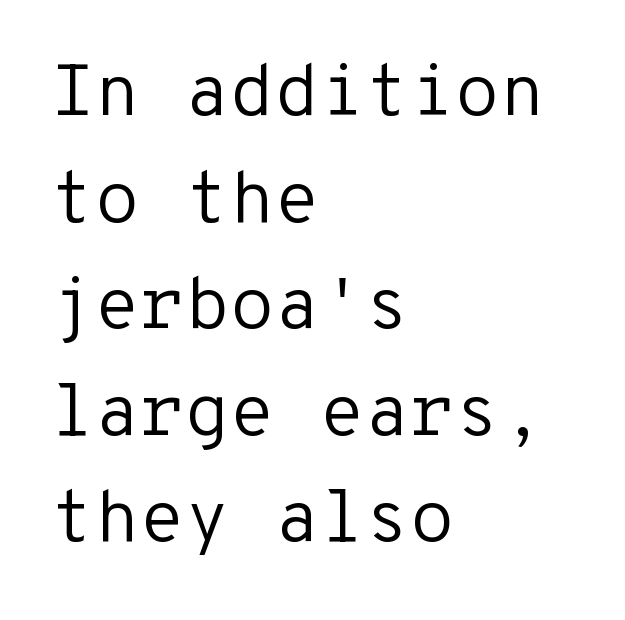
The image shows 73 px regular-weight sans-serif type, upright, monospaced; set left-aligned, normal line spacing (1.46x), normal letter spacing, not underlined; low stroke contrast and a medium x-height.
